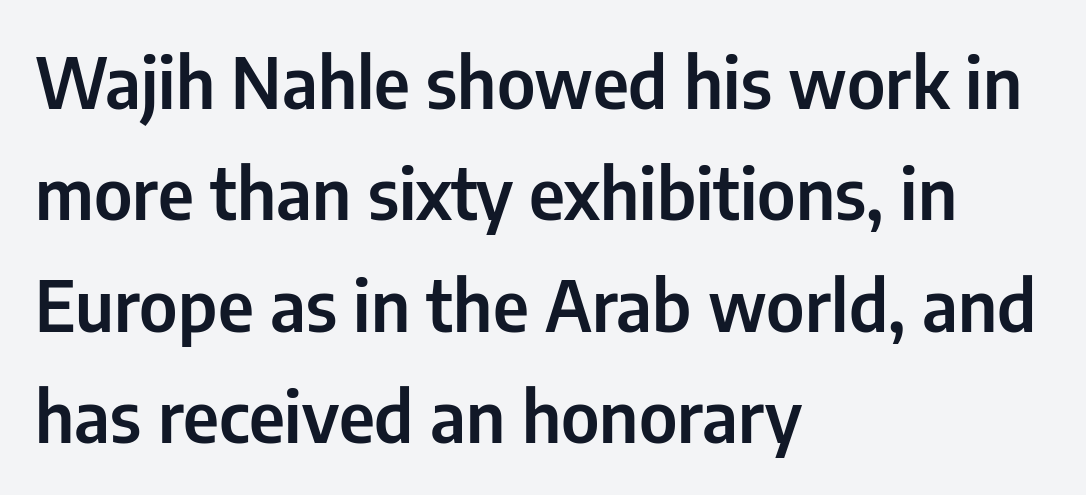
Each letter keeps its own natural width here, so spacing adapts to shape. The strip under each line holds only bare page. Regular leading. Students, note that the glyphs here touch the page at normal intervals.
